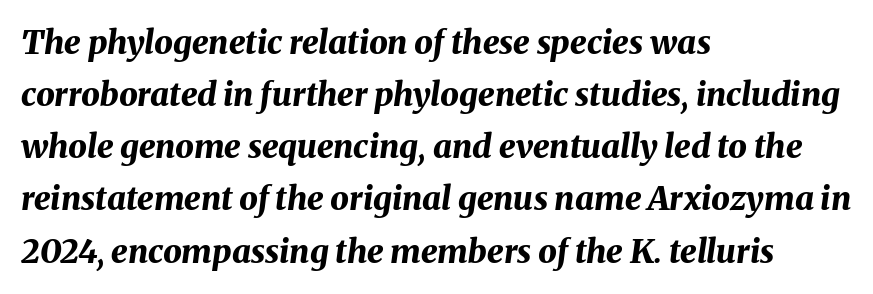
Q: Is the text bold? A: Yes.
Q: Is the text italic (slanted)? A: Yes, it leans right by about 8 degrees.
Q: Is the text underlined? A: No.
Q: How is the paragraph aligned? A: Left-aligned.
Q: Is the spacing between letters normal or unusually wide? A: Normal.
Q: Is the spacing between lines tight, normal or loose? A: Normal.
Q: Width (condensed, normal, or wide)? A: Normal.
Q: Stroke contrast? A: Medium.
Q: x-height? A: Medium.
Q: Monospaced? A: No.
